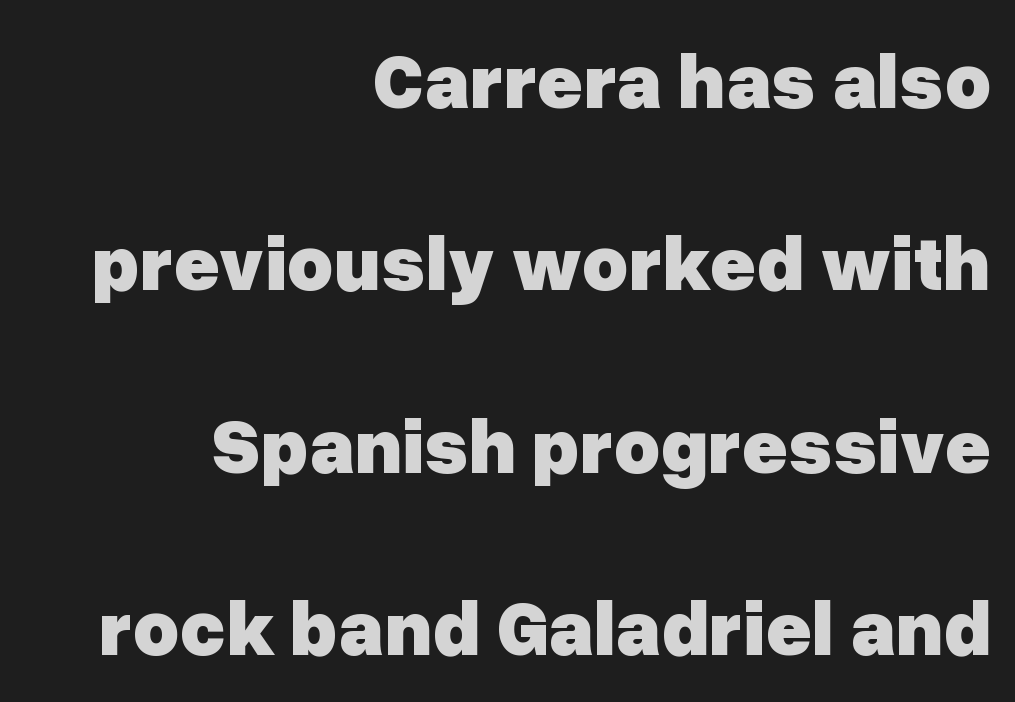
The image shows 79 px heavy sans-serif type, upright; set right-aligned, loose line spacing (2.31x), normal letter spacing, not underlined; low stroke contrast and a medium x-height.
